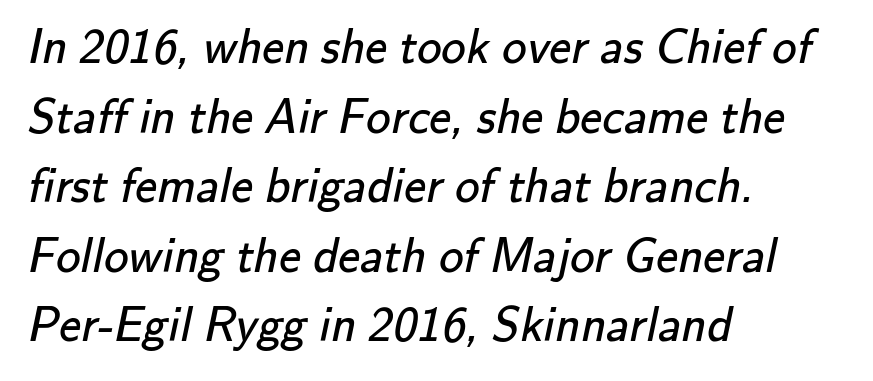
{"serif": "no", "bold": "no", "weight": "regular", "width": "normal", "stroke_contrast": "low", "x_height": "small", "monospaced": "no", "underline": "no", "align": "left", "line_spacing": "normal", "line_spacing_ratio": 1.42, "letter_spacing": "normal", "letter_spacing_em": 0.0, "glyph_px": 49}
